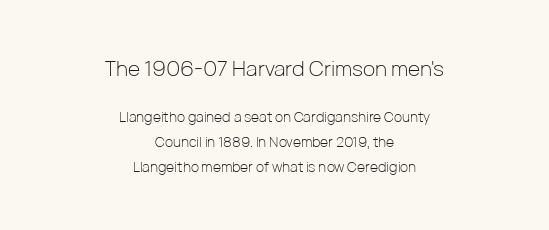
Summary of weight: not heavy and not bold. The paragraph has two soft edges and a firm central axis. The block sitting higher on the canvas is the one with enlarged characters. The space directly below the letters is spotless. In terms of posture, this sample is upright.
